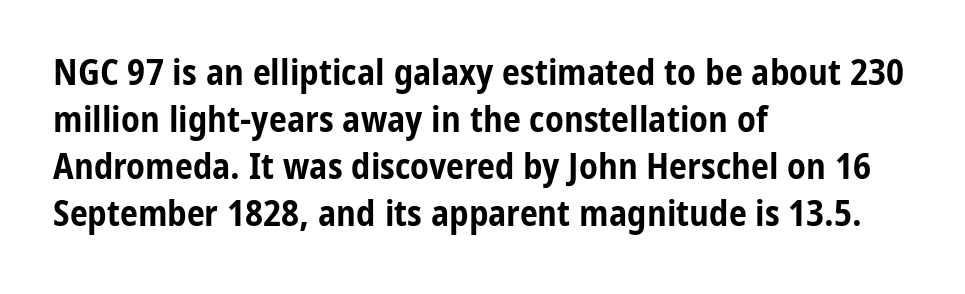
The image shows 36 px bold, condensed sans-serif type, upright; set left-aligned, normal line spacing (1.31x), normal letter spacing, not underlined; low stroke contrast and a medium x-height.
